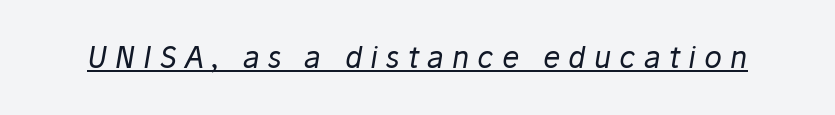
The image shows 29 px regular-weight type, italic (leaning right); set unusually wide letter spacing (+0.28 em), underlined; low stroke contrast and a medium x-height.
